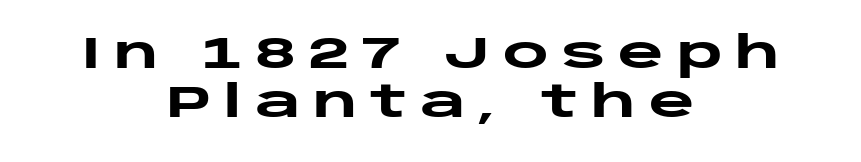
{"serif": "no", "italic": "no", "bold": "yes", "weight": "heavy", "width": "wide", "stroke_contrast": "low", "x_height": "large", "monospaced": "no", "underline": "no", "align": "center", "line_spacing": "tight", "line_spacing_ratio": 1.12, "letter_spacing": "wide", "letter_spacing_em": 0.29, "glyph_px": 44}
